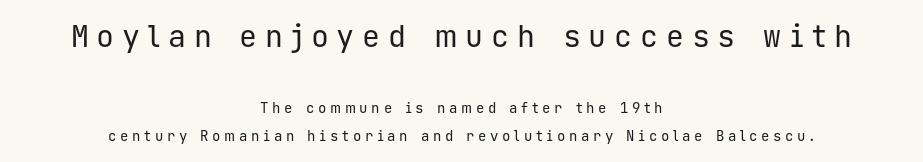
Q: Is the text bold? A: No.
Q: Is the text italic (slanted)? A: No, it is upright.
Q: Is the typeface a serif or a sans-serif typeface? A: Sans-serif.
Q: Is the text underlined? A: No.
Q: How is the paragraph aligned? A: Centered.
Q: Is the spacing between letters normal or unusually wide? A: Unusually wide.
Q: Is the spacing between lines tight, normal or loose? A: Loose.
Q: Which block of text is set in a larger size, the first (top) or the second (bottom)? A: The first (top) one.
Q: Width (condensed, normal, or wide)? A: Normal.
Q: Stroke contrast? A: Low.
Q: x-height? A: Medium.
Q: Monospaced? A: Yes.
